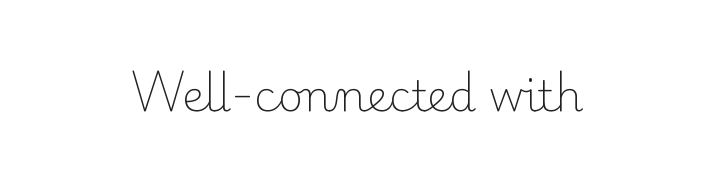
The image shows 43 px light serif type, upright; set centered, normal letter spacing, not underlined; low stroke contrast and a small x-height.
